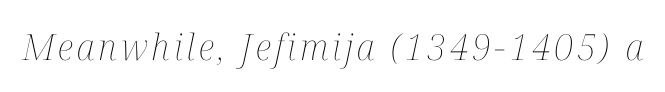
{"italic": "yes", "lean": "right", "slant_degrees": 12, "bold": "no", "weight": "thin", "width": "condensed", "stroke_contrast": "medium", "x_height": "medium", "monospaced": "no", "underline": "no", "glyph_px": 36}
